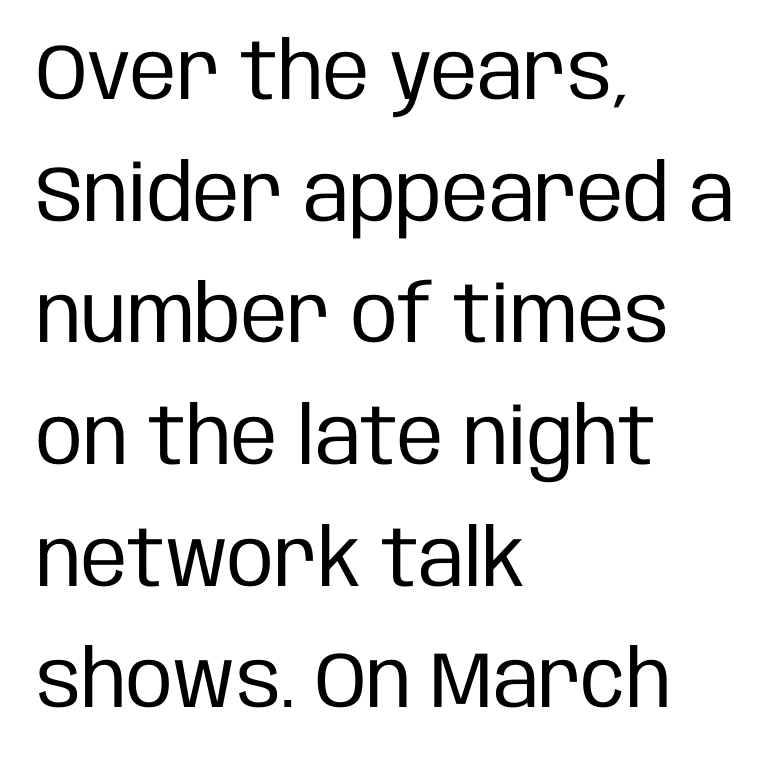
{"serif": "no", "italic": "no", "bold": "no", "weight": "regular", "width": "condensed", "stroke_contrast": "low", "x_height": "large", "monospaced": "no", "underline": "no", "align": "left", "line_spacing": "normal", "line_spacing_ratio": 1.54, "letter_spacing": "normal", "letter_spacing_em": 0.0, "glyph_px": 79}
